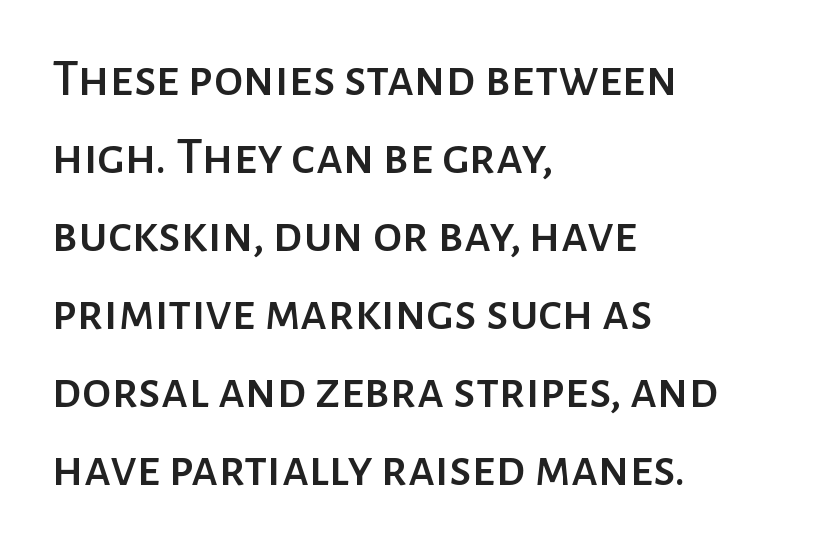
{"serif": "no", "italic": "no", "width": "normal", "stroke_contrast": "low", "x_height": "medium", "monospaced": "no", "underline": "no", "align": "left", "line_spacing": "normal", "line_spacing_ratio": 1.47, "letter_spacing": "normal", "letter_spacing_em": 0.0, "glyph_px": 53}
